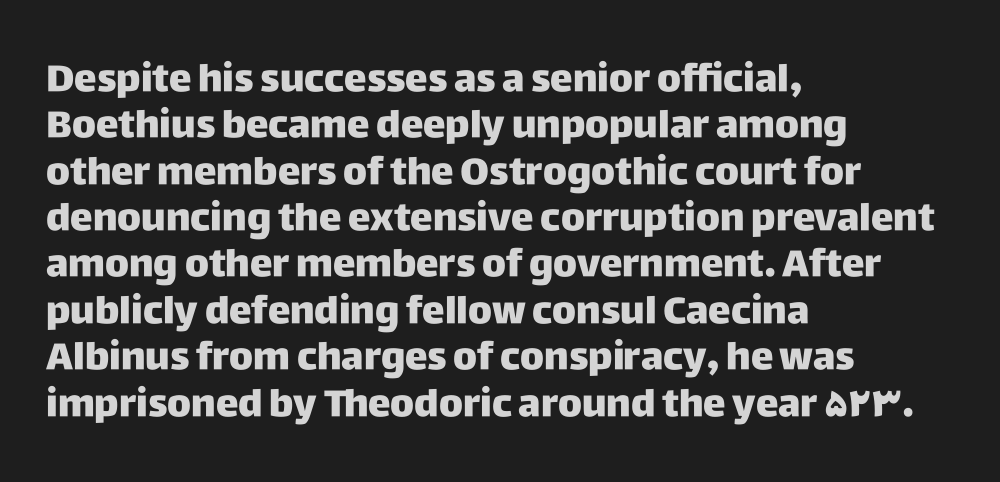
{"serif": "no", "italic": "no", "width": "normal", "stroke_contrast": "low", "x_height": "large", "monospaced": "no", "underline": "no", "align": "left", "line_spacing_ratio": 1.22, "letter_spacing": "normal", "letter_spacing_em": 0.0, "glyph_px": 38}
